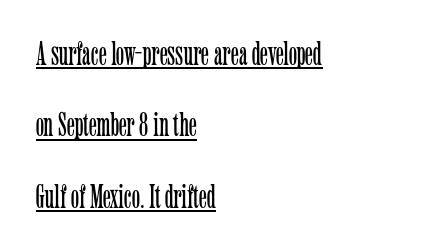
These lines are rendered in a variable-pitch font. Is there much room between lines? Yes — plenty of vertical air separates them. The face used here is seriffed, in the tradition of book romans. Each line of the rendering has a horizontal stroke beneath the glyphs.
